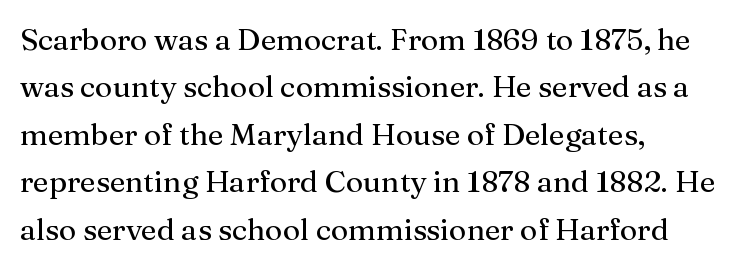
Q: Is the text bold? A: No.
Q: Is the text italic (slanted)? A: No, it is upright.
Q: Is the typeface a serif or a sans-serif typeface? A: Serif.
Q: Is the text underlined? A: No.
Q: How is the paragraph aligned? A: Left-aligned.
Q: Is the spacing between letters normal or unusually wide? A: Normal.
Q: Is the spacing between lines tight, normal or loose? A: Normal.
Q: Width (condensed, normal, or wide)? A: Normal.
Q: Stroke contrast? A: Medium.
Q: x-height? A: Medium.
Q: Monospaced? A: No.
